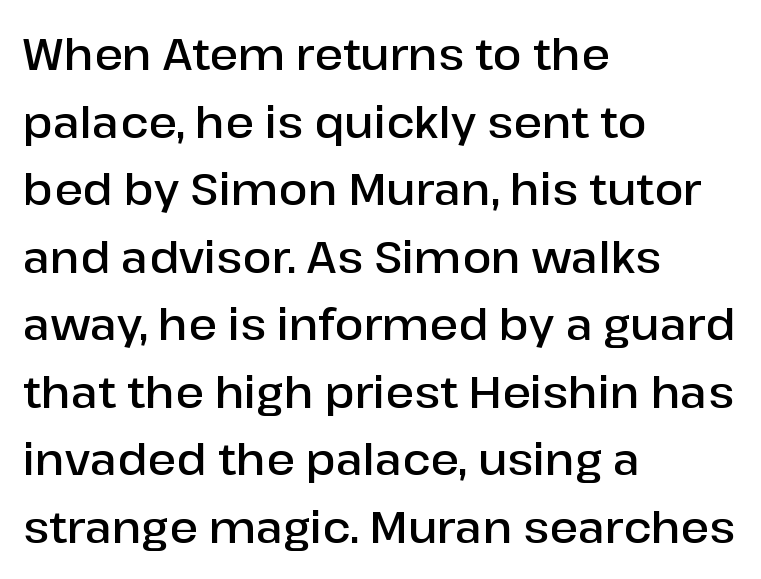
Looks like regular typesetting: each glyph gets only the width it needs. The space directly below the letters is spotless. Baseline-to-baseline distance is the conventional proportion of letter height. Caption: multi-line text, flush left, ragged right. Type style note: lacks serifs. A somewhat darkened texture: the type is semibold rather than bold.
